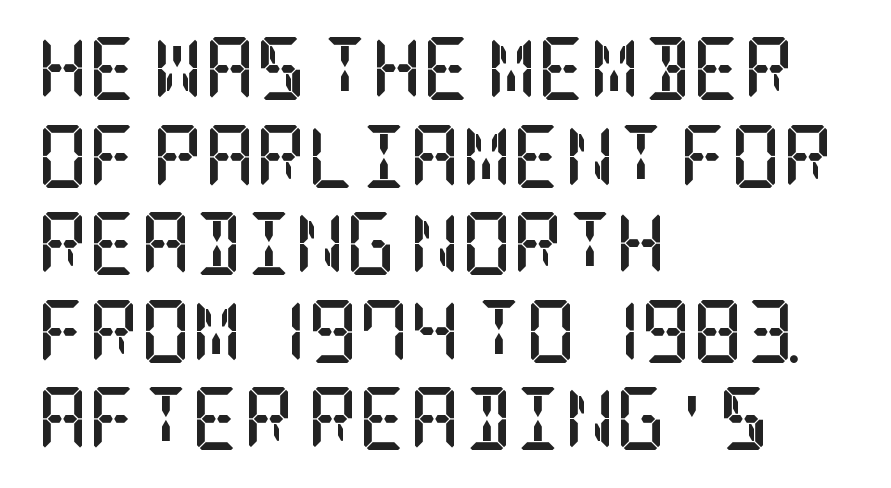
{"serif": "yes", "italic": "no", "bold": "yes", "weight": "semibold", "width": "condensed", "stroke_contrast": "low", "x_height": "large", "underline": "no", "align": "left", "line_spacing": "normal", "line_spacing_ratio": 1.39, "letter_spacing": "normal", "letter_spacing_em": 0.0, "glyph_px": 63}
